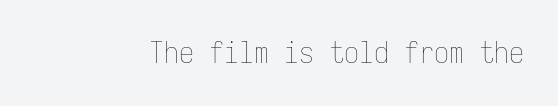
The image shows 30 px thin, condensed type, upright, monospaced; set normal letter spacing, not underlined; low stroke contrast and a medium x-height.
